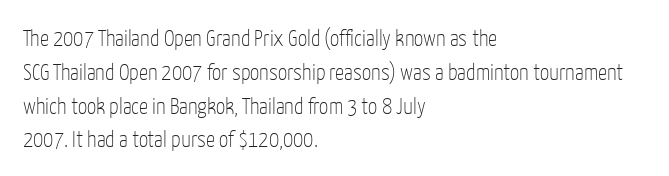
The image shows 23 px text type, upright; set left-aligned, normal line spacing (1.47x), normal letter spacing, not underlined.
